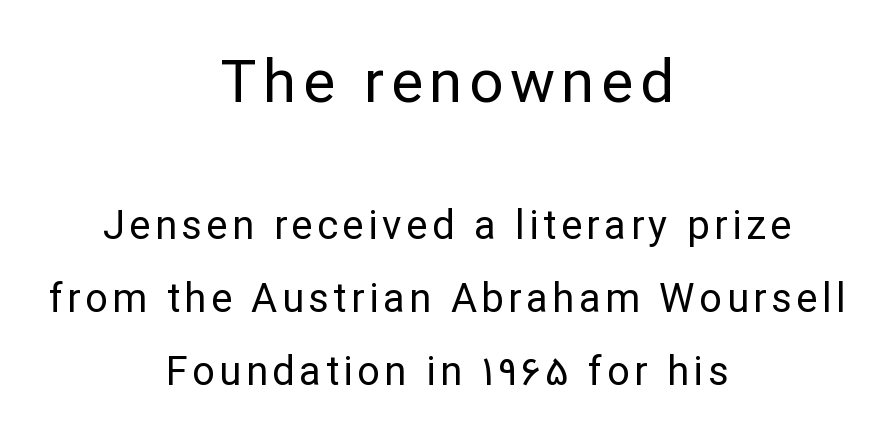
Stroke thickness stays within the range of a standard reading face or lighter. The face used here appears at its bigger size in the upper chunk. The designer went with a sans here, leaving each stem footless. This rendering features lettering with no underline.
